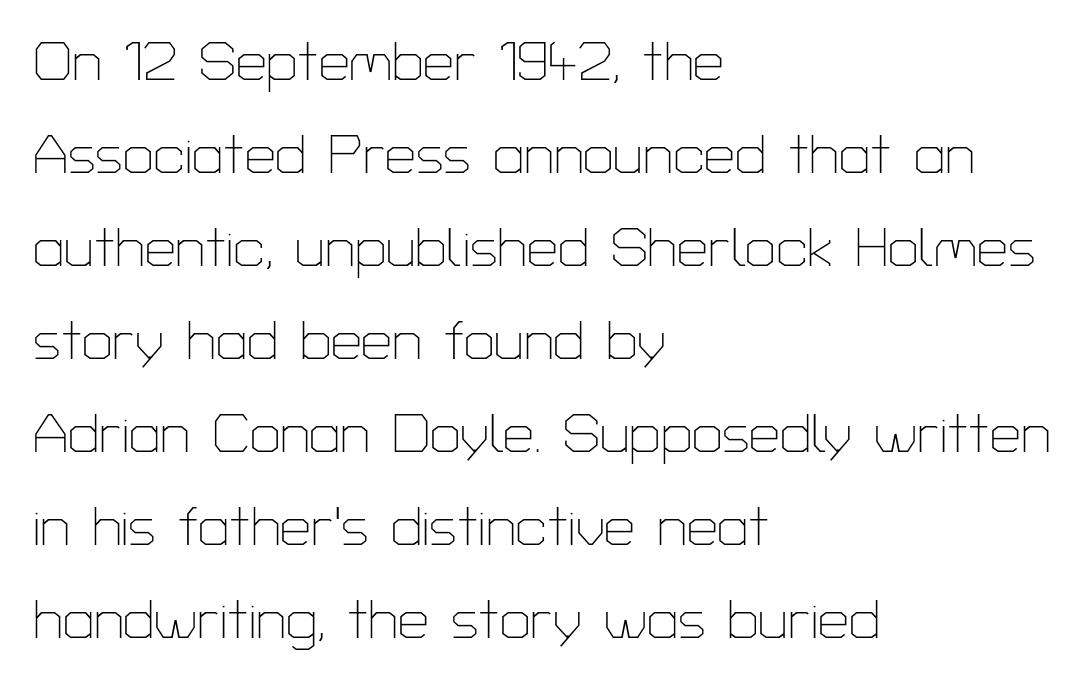
Q: Is the text bold? A: No.
Q: Is the text italic (slanted)? A: No, it is upright.
Q: Is the typeface a serif or a sans-serif typeface? A: Sans-serif.
Q: Is the text underlined? A: No.
Q: How is the paragraph aligned? A: Left-aligned.
Q: Is the spacing between letters normal or unusually wide? A: Normal.
Q: Is the spacing between lines tight, normal or loose? A: Normal.
Q: Width (condensed, normal, or wide)? A: Normal.
Q: Stroke contrast? A: Low.
Q: x-height? A: Medium.
Q: Monospaced? A: No.
